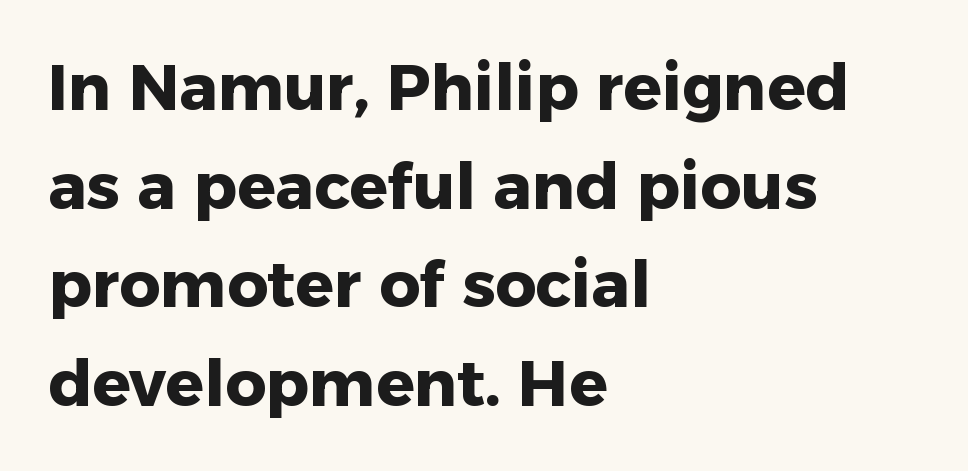
Compared with an ordinary text face, these strokes are far heavier — a full bold. You can tell it's not italic because the verticals are truly vertical. Tracking value appears to be zero — textbook default spacing. If you drew a ruler down the left edge, every line would touch it.
